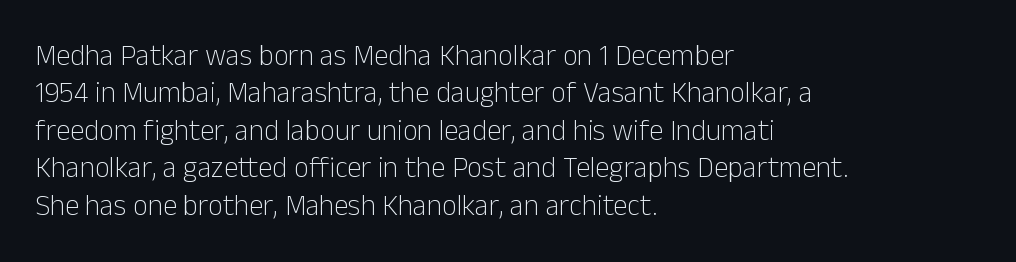
{"serif": "no", "italic": "no", "bold": "no", "weight": "light", "width": "normal", "stroke_contrast": "low", "x_height": "medium", "monospaced": "no", "underline": "no", "align": "left", "line_spacing": "normal", "line_spacing_ratio": 1.29, "letter_spacing": "normal", "letter_spacing_em": 0.0, "glyph_px": 29}
